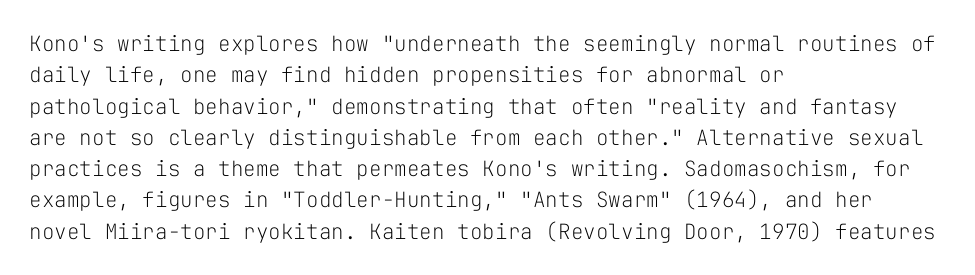
Ordinary non-slanted type is in use. Honestly, the row spacing looks completely unremarkable. These lines keep a tight, regular rhythm from letter to letter. These lines stack with their left ends in a neat column.
